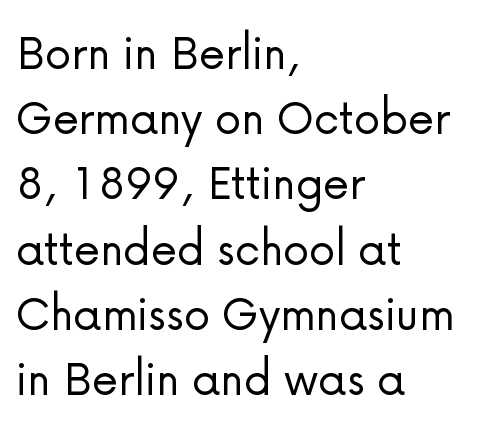
{"serif": "no", "italic": "no", "bold": "no", "weight": "light", "width": "normal", "stroke_contrast": "low", "x_height": "medium", "monospaced": "no", "underline": "no", "align": "left", "line_spacing_ratio": 1.23, "letter_spacing": "normal", "letter_spacing_em": 0.0, "glyph_px": 53}
